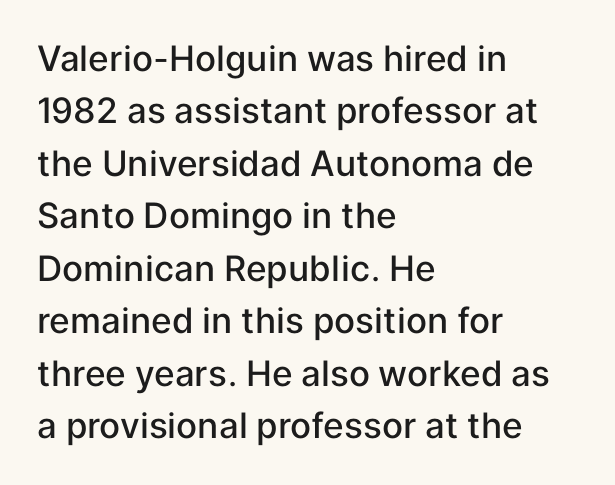
The image shows 35 px semibold sans-serif type, upright; set left-aligned, normal line spacing (1.5x), normal letter spacing, not underlined; low stroke contrast and a medium x-height.
